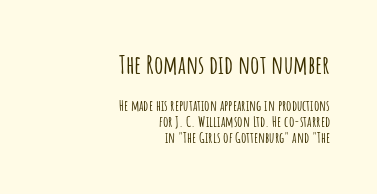
Q: Is the text italic (slanted)? A: No, it is upright.
Q: Is the text underlined? A: No.
Q: How is the paragraph aligned? A: Right-aligned.
Q: Is the spacing between letters normal or unusually wide? A: Normal.
Q: Is the spacing between lines tight, normal or loose? A: Tight.
Q: Which block of text is set in a larger size, the first (top) or the second (bottom)? A: The first (top) one.
